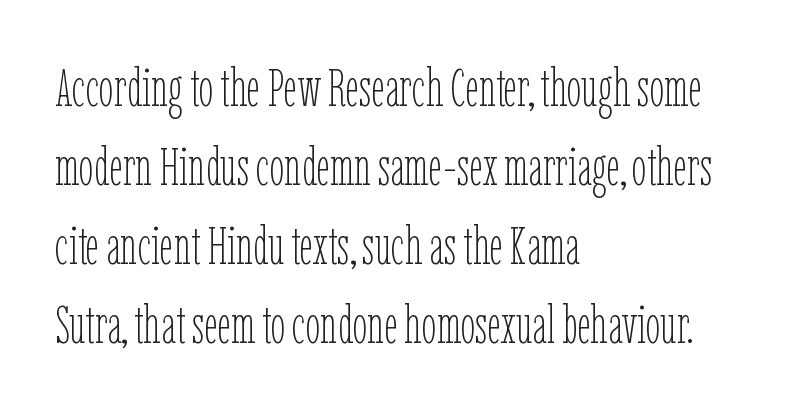
The image shows 53 px thin, condensed type, upright; set left-aligned, normal line spacing (1.49x), normal letter spacing, not underlined; low stroke contrast and a medium x-height.
